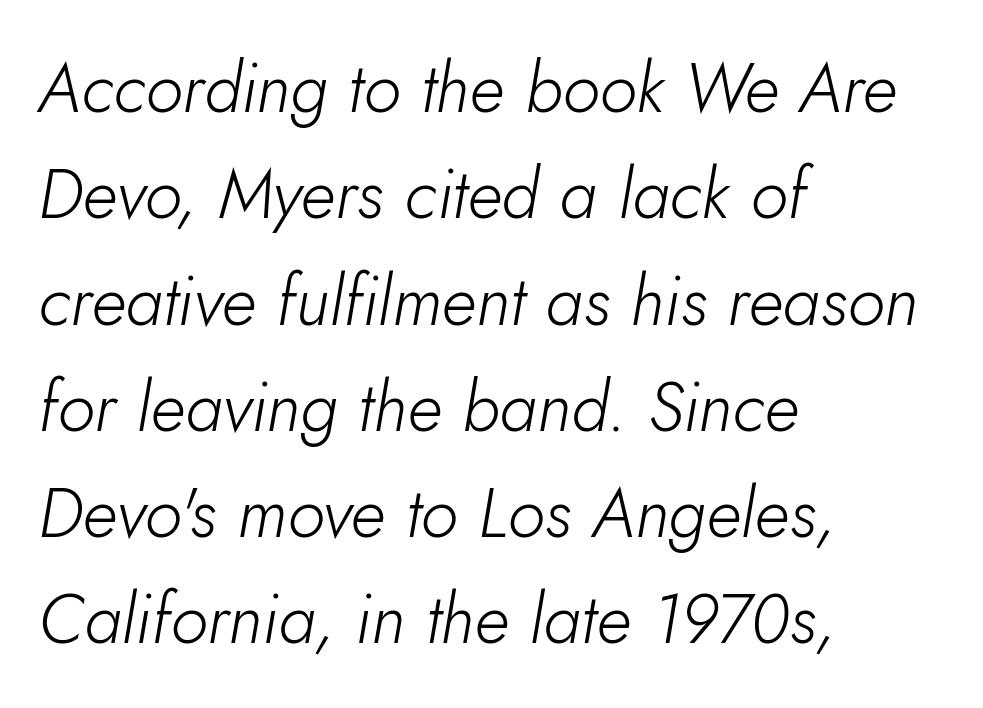
The image shows 69 px light type, italic (leaning right); set left-aligned, normal line spacing (1.54x), normal letter spacing, not underlined; low stroke contrast and a small x-height.
